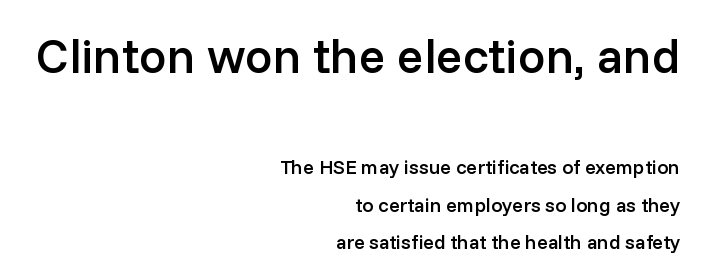
This rendering uses right alignment, leaving the left contour irregular. Caption: semibold face, moderately heavy strokes. Does extra space separate the letters? No, they use regular spacing. The letters carry no serifs — their stems end cleanly without finishing strokes.
